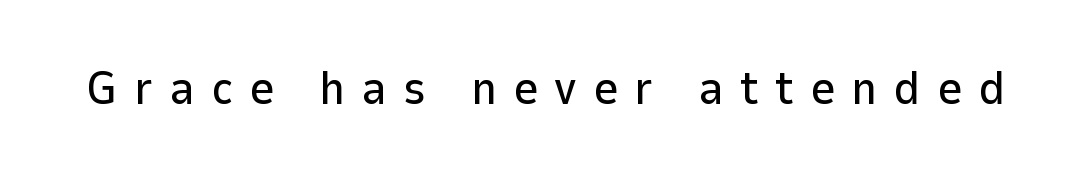
Q: Is the text italic (slanted)? A: No, it is upright.
Q: Is the typeface a serif or a sans-serif typeface? A: Sans-serif.
Q: Is the text underlined? A: No.
Q: Is the spacing between letters normal or unusually wide? A: Unusually wide.
Q: Width (condensed, normal, or wide)? A: Normal.
Q: Stroke contrast? A: Low.
Q: x-height? A: Medium.
Q: Monospaced? A: No.
